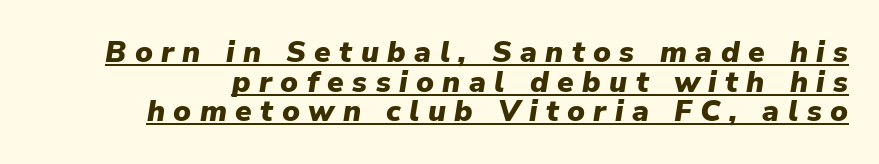
{"italic": "yes", "lean": "right", "slant_degrees": 9, "bold": "yes", "weight": "heavy", "width": "normal", "stroke_contrast": "low", "x_height": "medium", "monospaced": "no", "underline": "yes", "line_spacing": "tight", "line_spacing_ratio": 0.99, "letter_spacing": "wide", "letter_spacing_em": 0.28, "glyph_px": 30}
